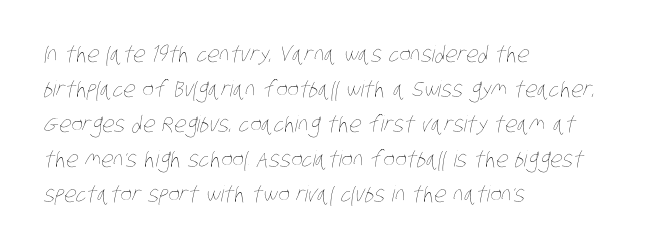
Unmarked baselines from the first word to the last. Line starts are locked; line ends wander. Stroke thickness stays within the range of a standard reading face or lighter. Does the leading feel generous? No, just average. Nobody touched the tracking dial on this one.
